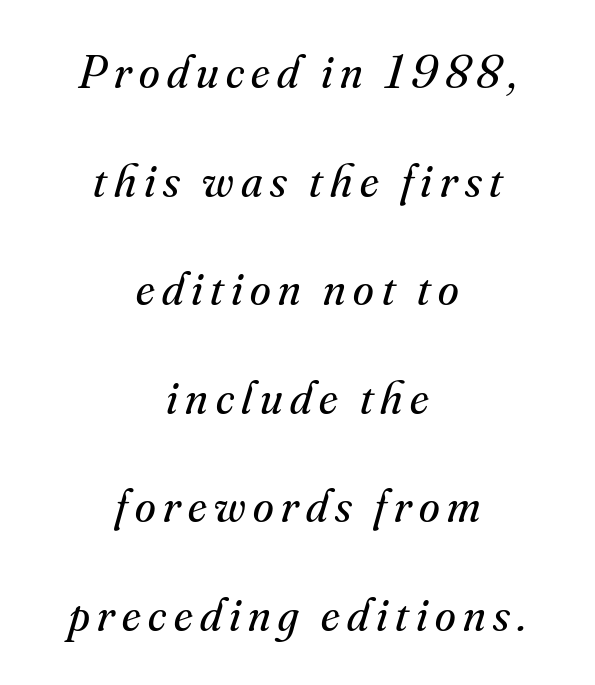
Q: Is the text bold? A: No.
Q: Is the text italic (slanted)? A: Yes, it leans right by about 16 degrees.
Q: Is the typeface a serif or a sans-serif typeface? A: Serif.
Q: Is the text underlined? A: No.
Q: How is the paragraph aligned? A: Centered.
Q: Is the spacing between lines tight, normal or loose? A: Loose.
Q: Width (condensed, normal, or wide)? A: Normal.
Q: Stroke contrast? A: Medium.
Q: x-height? A: Small.
Q: Monospaced? A: No.
